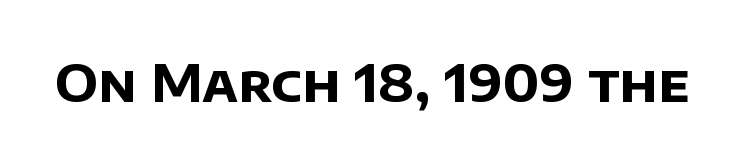
The image shows 52 px bold sans-serif type; set normal letter spacing, not underlined; low stroke contrast and a large x-height.
